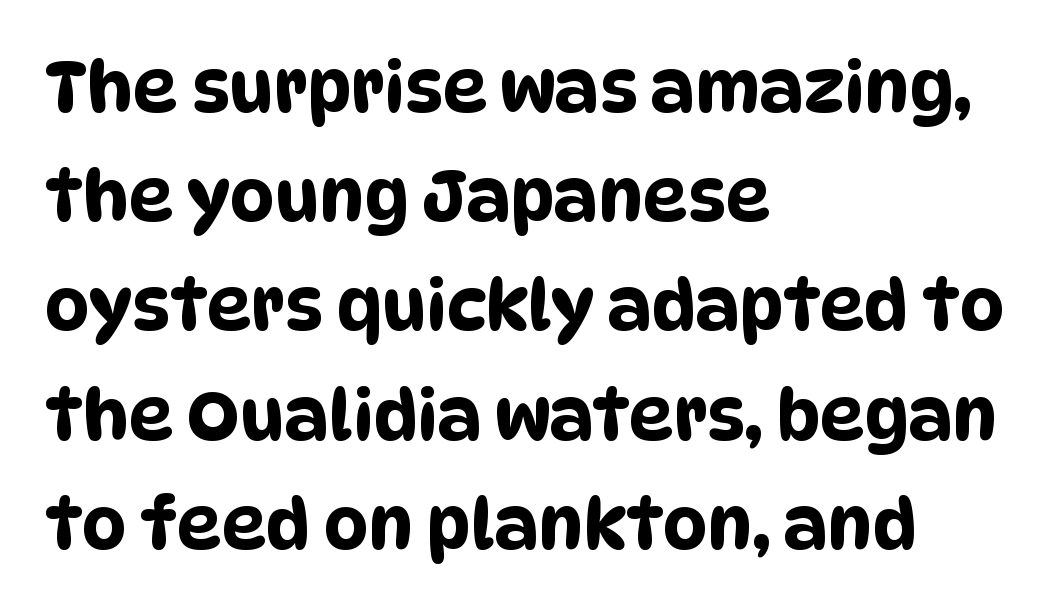
The image shows 70 px condensed sans-serif type; set left-aligned, normal line spacing (1.56x), normal letter spacing, not underlined; low stroke contrast and a large x-height.
